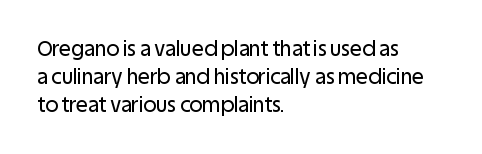
The image shows 20 px text type, upright; set left-aligned, normal line spacing (1.39x), normal letter spacing, not underlined.
